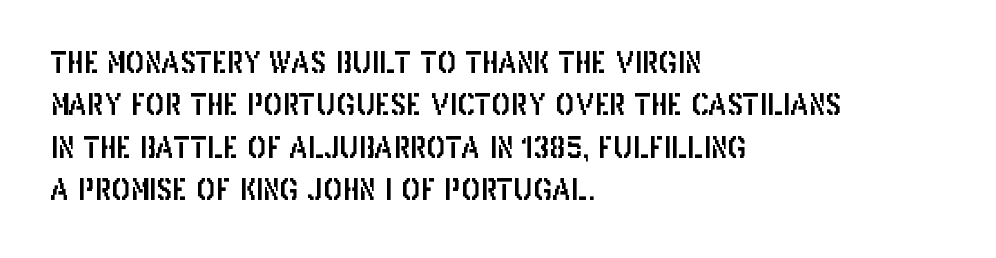
{"serif": "no", "italic": "no", "width": "condensed", "stroke_contrast": "low", "x_height": "large", "monospaced": "no", "underline": "no", "align": "left", "line_spacing": "normal", "line_spacing_ratio": 1.46, "letter_spacing": "normal", "letter_spacing_em": 0.0, "glyph_px": 29}
